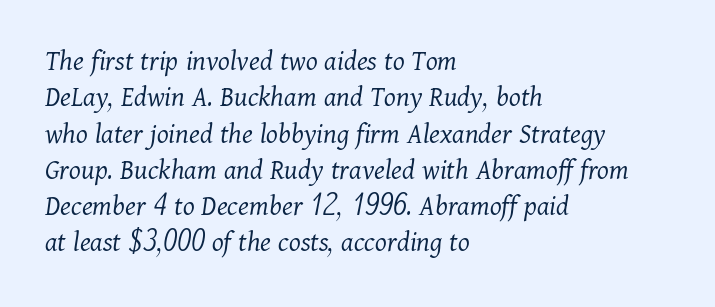
It's the slanting kind of type. Students, note that the glyphs here touch the page at normal intervals. The passage shown is typeset with a serif family. Which margin do the lines hug? The left one — the right edge is uneven. Varying glyph widths throughout — classic text-font behaviour. Rule under the text: the space is simply empty.
